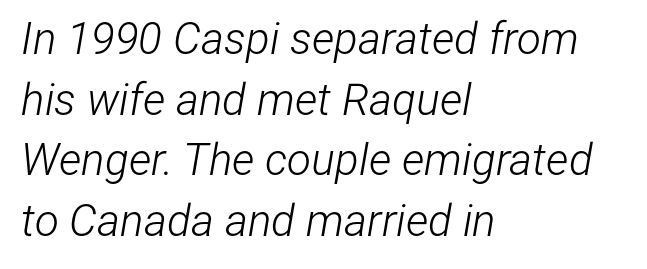
The image shows 44 px light, condensed type, italic (leaning right); set left-aligned, normal line spacing (1.38x), normal letter spacing, not underlined; low stroke contrast and a medium x-height.
